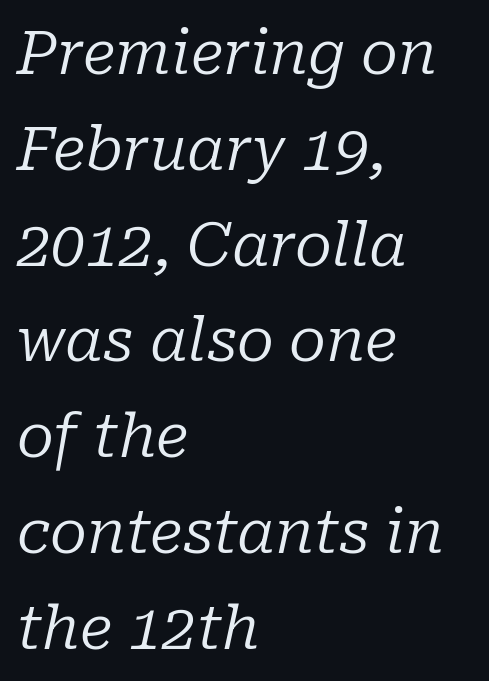
The space beneath each line is pristine and unruled. These lines stack with their left ends in a neat column. Vertical stems look standard width or narrower in stroke. Is this a fixed-width face? No — the glyphs have proportional, varying widths. Rows of type keep a routine distance in the vertical direction. The characters display serif detailing at their extremities.
